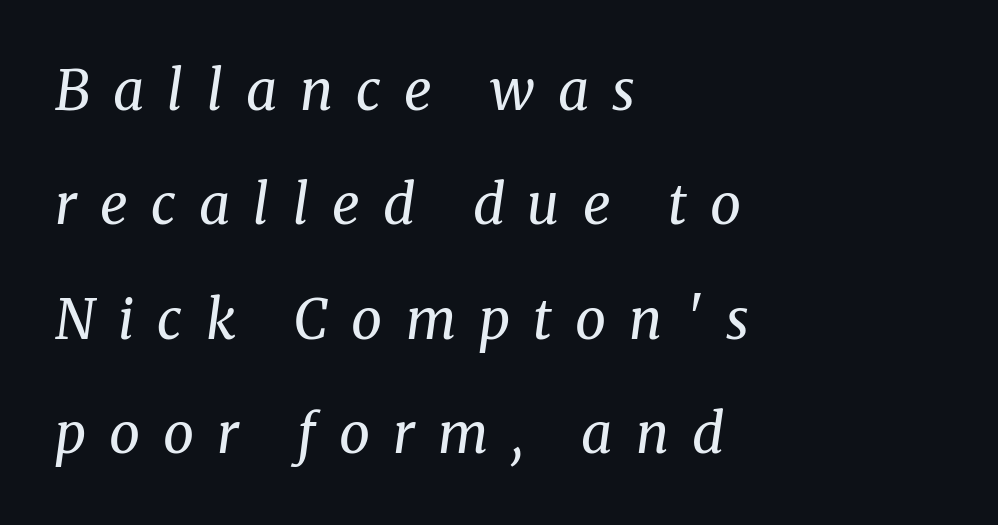
Q: Is the text bold? A: No.
Q: Is the text italic (slanted)? A: Yes, it leans right by about 8 degrees.
Q: Is the typeface a serif or a sans-serif typeface? A: Serif.
Q: Is the text underlined? A: No.
Q: How is the paragraph aligned? A: Left-aligned.
Q: Is the spacing between letters normal or unusually wide? A: Unusually wide.
Q: Is the spacing between lines tight, normal or loose? A: Loose.
Q: Width (condensed, normal, or wide)? A: Normal.
Q: Stroke contrast? A: Medium.
Q: x-height? A: Medium.
Q: Monospaced? A: No.
